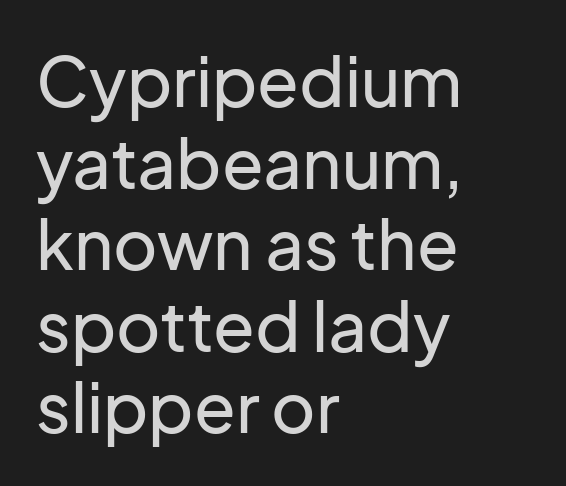
The image shows 68 px sans-serif type, upright; set left-aligned, line spacing 1.2x, normal letter spacing, not underlined; low stroke contrast and a medium x-height.
